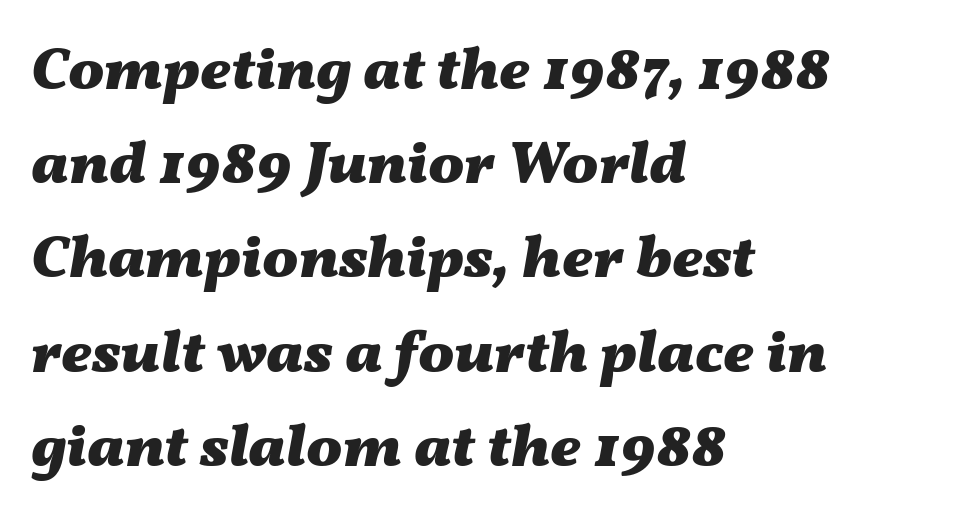
Q: Is the text bold? A: Yes.
Q: Is the text italic (slanted)? A: Yes, it leans right by about 11 degrees.
Q: Is the text underlined? A: No.
Q: How is the paragraph aligned? A: Left-aligned.
Q: Is the spacing between letters normal or unusually wide? A: Normal.
Q: Is the spacing between lines tight, normal or loose? A: Normal.
Q: Width (condensed, normal, or wide)? A: Wide.
Q: Stroke contrast? A: Medium.
Q: x-height? A: Medium.
Q: Monospaced? A: No.
